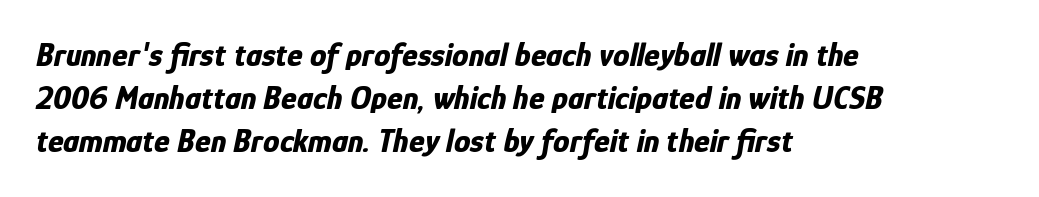
Q: Is the text bold? A: Yes.
Q: Is the text italic (slanted)? A: Yes, it leans right by about 12 degrees.
Q: Is the text underlined? A: No.
Q: How is the paragraph aligned? A: Left-aligned.
Q: Is the spacing between letters normal or unusually wide? A: Normal.
Q: Is the spacing between lines tight, normal or loose? A: Normal.
Q: Width (condensed, normal, or wide)? A: Condensed.
Q: Stroke contrast? A: Low.
Q: x-height? A: Medium.
Q: Monospaced? A: No.
